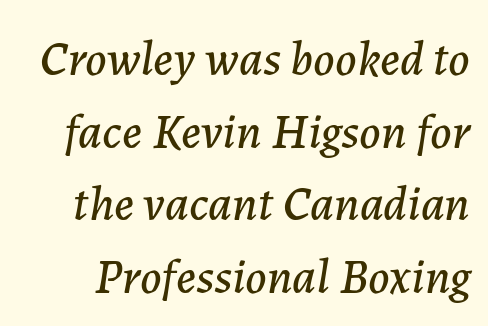
{"italic": "yes", "lean": "right", "slant_degrees": 7, "width": "normal", "stroke_contrast": "low", "x_height": "medium", "monospaced": "no", "underline": "no", "line_spacing": "normal", "line_spacing_ratio": 1.48, "letter_spacing": "normal", "letter_spacing_em": 0.0, "glyph_px": 49}
